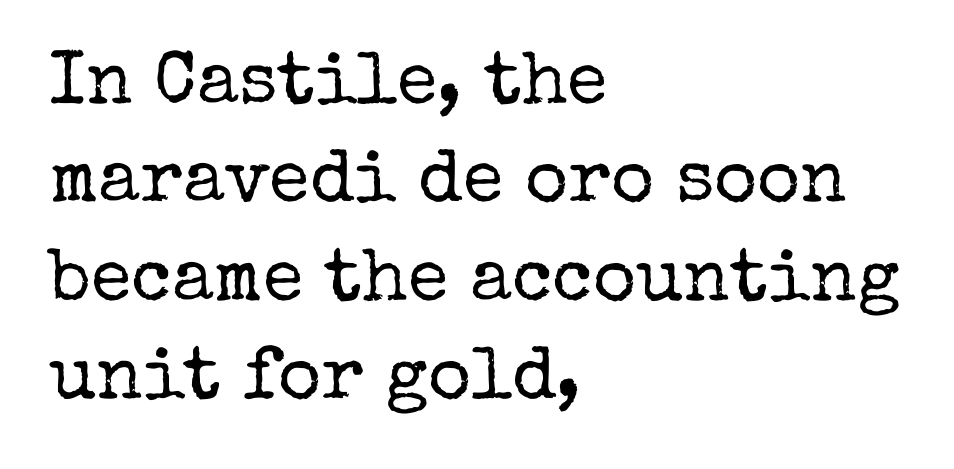
{"serif": "yes", "italic": "no", "bold": "no", "weight": "regular", "width": "normal", "stroke_contrast": "low", "x_height": "medium", "monospaced": "no", "underline": "no", "align": "left", "line_spacing": "normal", "line_spacing_ratio": 1.33, "letter_spacing": "normal", "letter_spacing_em": 0.0, "glyph_px": 74}
